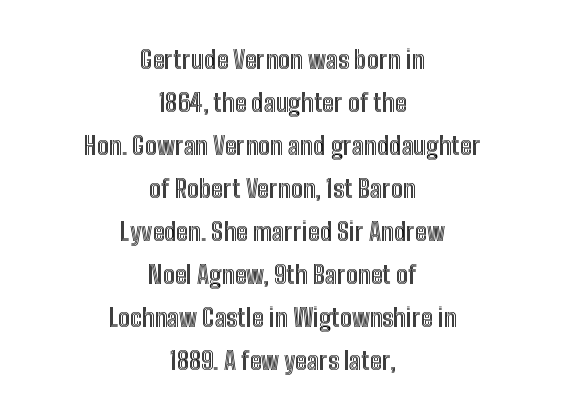
Q: Is the text italic (slanted)? A: No, it is upright.
Q: Is the text underlined? A: No.
Q: How is the paragraph aligned? A: Centered.
Q: Is the spacing between letters normal or unusually wide? A: Normal.
